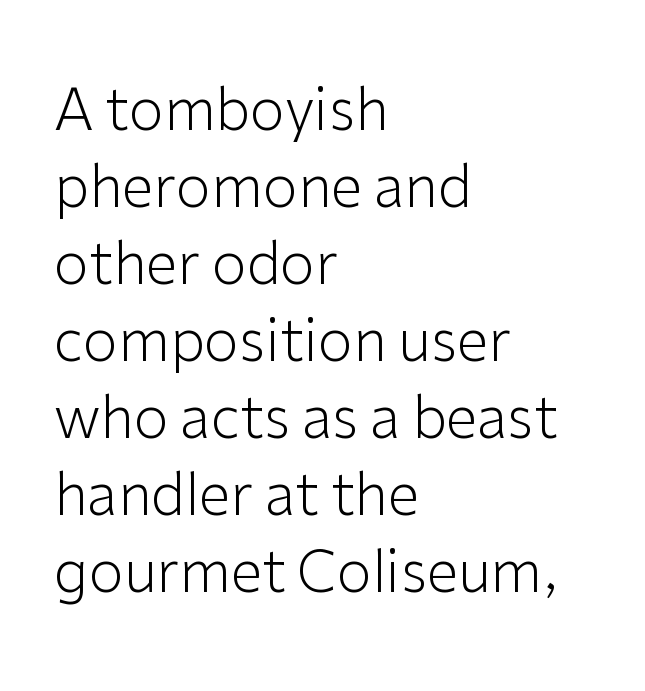
The image shows 57 px light sans-serif type, upright; set left-aligned, normal line spacing (1.35x), normal letter spacing, not underlined; low stroke contrast and a medium x-height.
